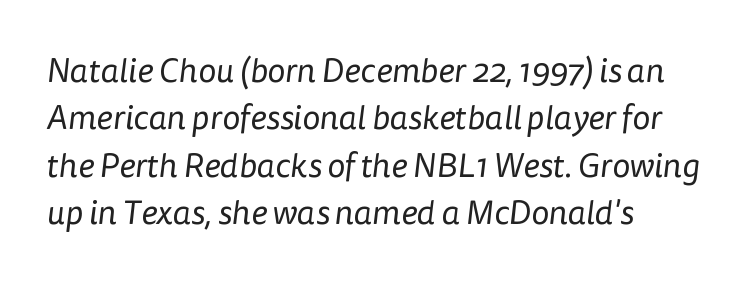
Is the type heavy? It reads as light-to-regular instead. Letter spacing: default. Character widths vary here, with narrow letters taking less room than wide ones. Compared with a centered layout, this one pins lines to the left instead.
